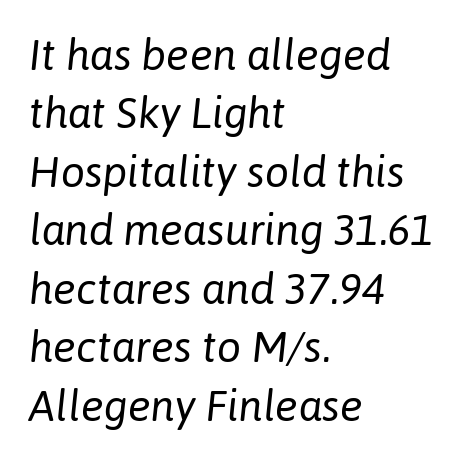
The image shows 43 px regular-weight type, italic (leaning right); set left-aligned, normal line spacing (1.36x), normal letter spacing, not underlined; low stroke contrast and a medium x-height.
